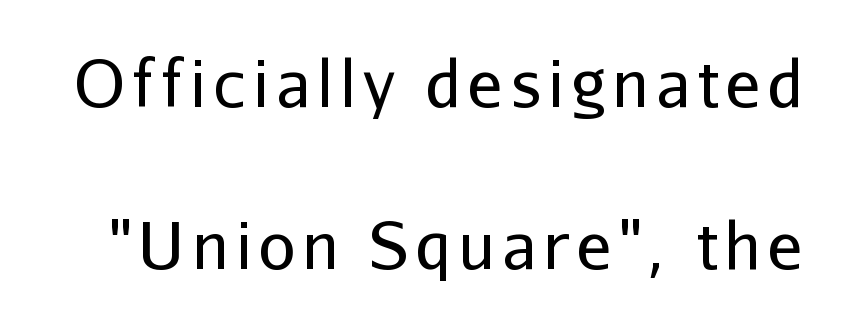
Q: Is the text bold? A: No.
Q: Is the text italic (slanted)? A: No, it is upright.
Q: Is the typeface a serif or a sans-serif typeface? A: Sans-serif.
Q: Is the text underlined? A: No.
Q: Is the spacing between lines tight, normal or loose? A: Loose.
Q: Width (condensed, normal, or wide)? A: Normal.
Q: Stroke contrast? A: Low.
Q: x-height? A: Medium.
Q: Monospaced? A: No.
